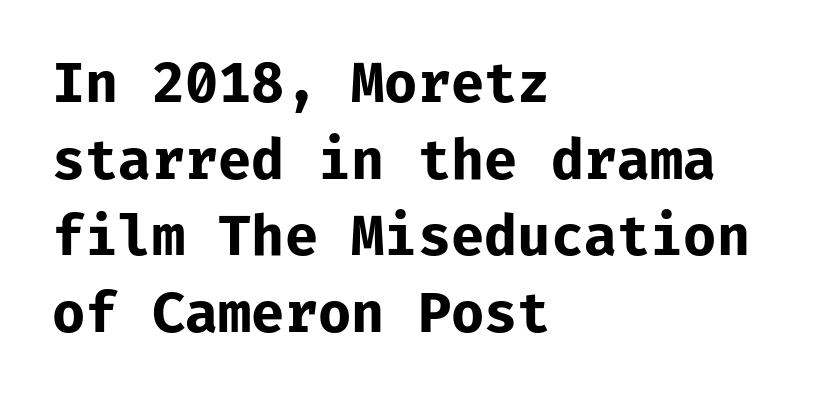
{"serif": "no", "italic": "no", "bold": "yes", "weight": "bold", "width": "normal", "stroke_contrast": "low", "x_height": "medium", "monospaced": "yes", "underline": "no", "align": "left", "line_spacing": "normal", "line_spacing_ratio": 1.42, "letter_spacing": "normal", "letter_spacing_em": 0.0, "glyph_px": 54}
